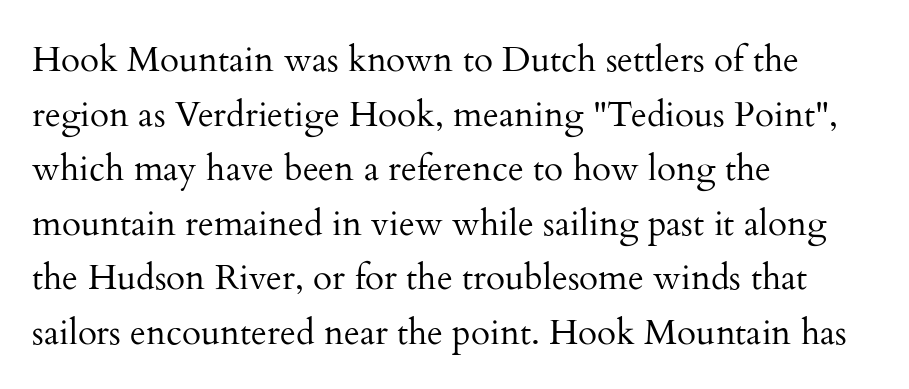
{"serif": "yes", "italic": "no", "bold": "no", "weight": "regular", "width": "normal", "stroke_contrast": "medium", "x_height": "small", "monospaced": "no", "underline": "no", "align": "left", "line_spacing": "normal", "line_spacing_ratio": 1.56, "letter_spacing": "normal", "letter_spacing_em": 0.0, "glyph_px": 35}
